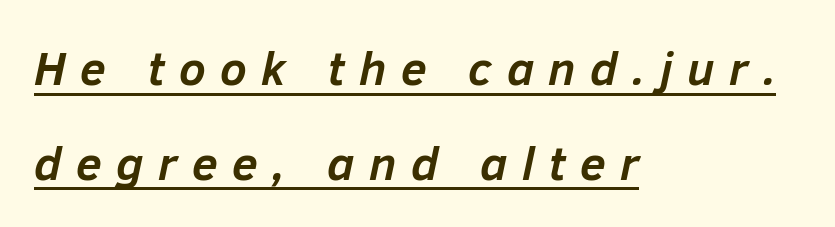
{"italic": "yes", "lean": "right", "slant_degrees": 12, "bold": "yes", "weight": "semibold", "width": "normal", "stroke_contrast": "low", "x_height": "medium", "monospaced": "no", "underline": "yes", "align": "left", "line_spacing": "loose", "line_spacing_ratio": 2.02, "letter_spacing": "wide", "letter_spacing_em": 0.31, "glyph_px": 47}
